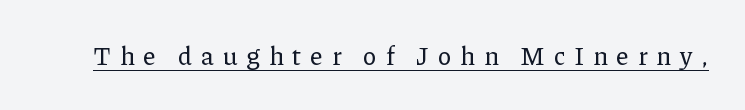
Upright lettering throughout. Observe the wide spacing: letters keep a clear distance from each other. What decoration does the sample have? An underline.
